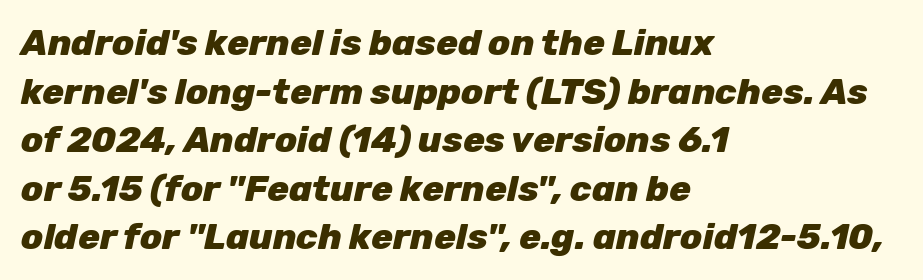
Observe the lean: these are italic letterforms. Which margin do the lines hug? The left one — the right edge is uneven. Each letter keeps its own natural width here, so spacing adapts to shape. Horizontal bands of white between lines are of average thickness.
